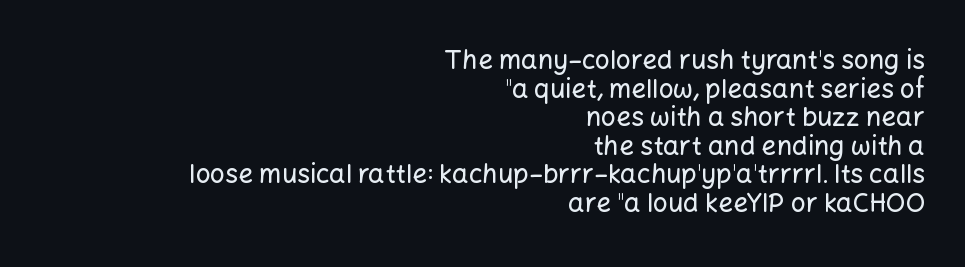
The image shows 26 px text type, upright; set right-aligned, tight line spacing (1.1x), normal letter spacing, not underlined.
